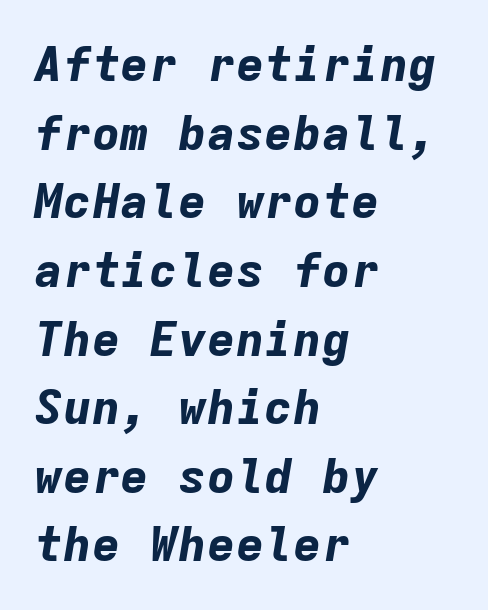
The image shows 48 px bold type, italic (leaning right), monospaced; set left-aligned, normal line spacing (1.43x), normal letter spacing, not underlined; low stroke contrast and a medium x-height.
